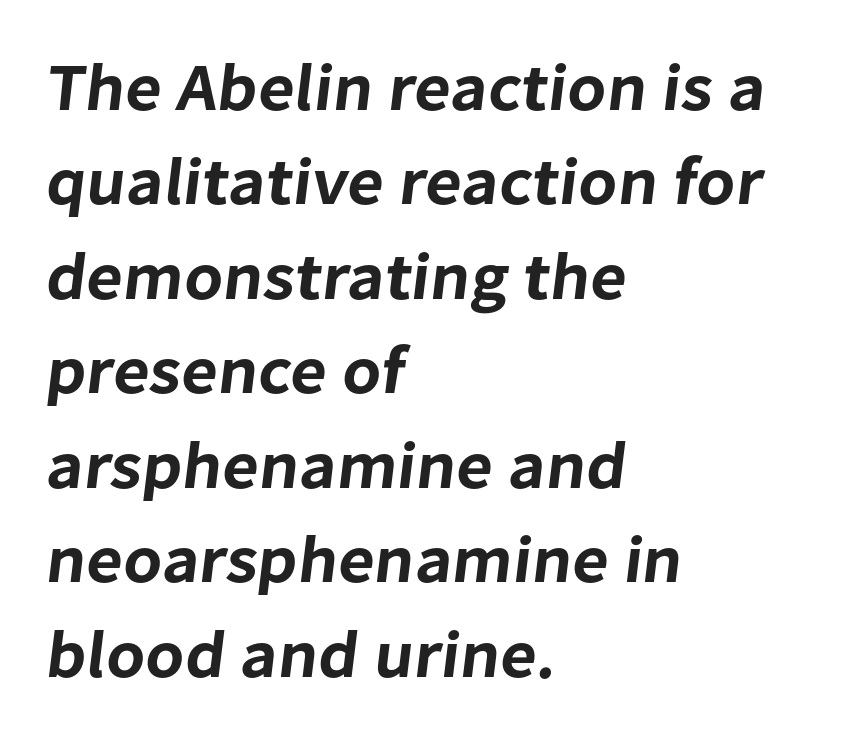
Horizontal bands of white between lines are of average thickness. Short and long lines alike share a common starting point at left. In terms of letterform style, serifs are entirely absent. Here the designer chose a conventional face with non-uniform glyph widths. The passage shown is not underscored anywhere. These lines keep a tight, regular rhythm from letter to letter.
